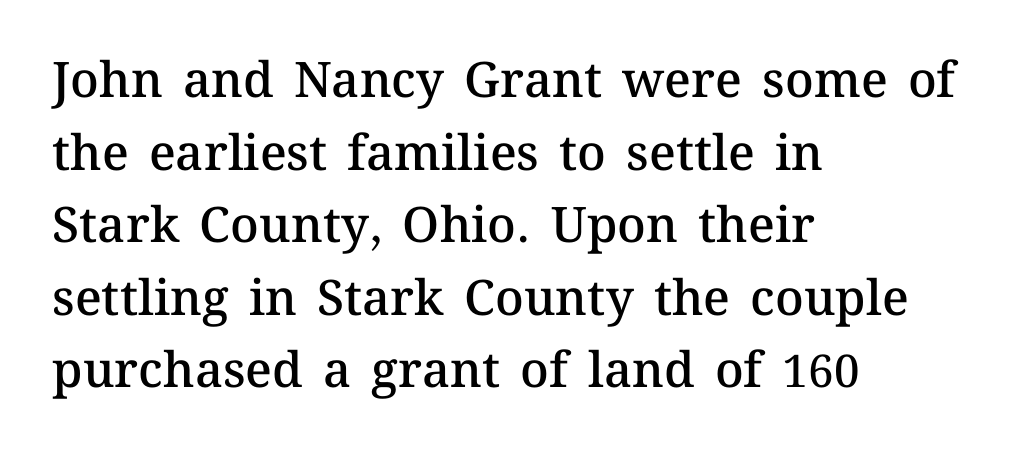
{"italic": "no", "bold": "semi", "weight": "semibold", "width": "normal", "stroke_contrast": "medium", "x_height": "medium", "monospaced": "no", "underline": "no", "align": "left", "line_spacing": "normal", "line_spacing_ratio": 1.48, "letter_spacing": "normal", "letter_spacing_em": 0.0, "glyph_px": 49}
